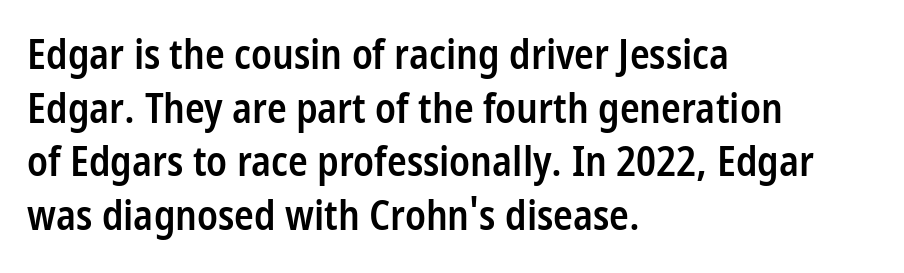
The image shows 41 px semibold, condensed sans-serif type, upright; set left-aligned, normal line spacing (1.31x), normal letter spacing, not underlined; low stroke contrast and a medium x-height.
